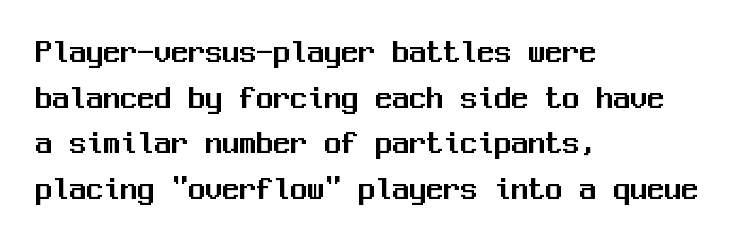
Q: Is the text italic (slanted)? A: No, it is upright.
Q: Is the typeface a serif or a sans-serif typeface? A: Sans-serif.
Q: Is the text underlined? A: No.
Q: How is the paragraph aligned? A: Left-aligned.
Q: Is the spacing between letters normal or unusually wide? A: Normal.
Q: Is the spacing between lines tight, normal or loose? A: Normal.
Q: Width (condensed, normal, or wide)? A: Normal.
Q: Stroke contrast? A: Medium.
Q: x-height? A: Medium.
Q: Monospaced? A: Yes.
